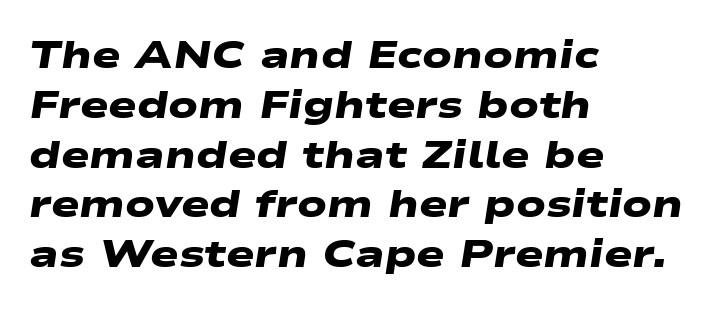
The image shows 38 px heavy, wide sans-serif type; set left-aligned, normal line spacing (1.31x), normal letter spacing, not underlined; low stroke contrast and a medium x-height.
